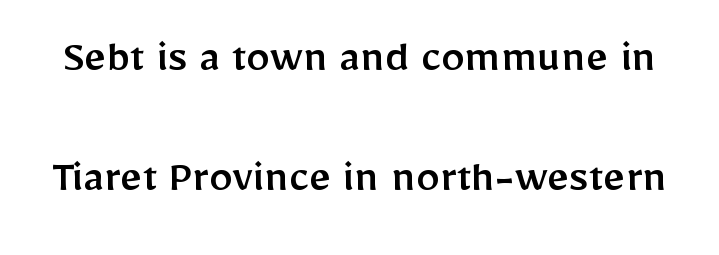
{"serif": "no", "italic": "no", "width": "normal", "stroke_contrast": "low", "x_height": "medium", "monospaced": "no", "underline": "no", "line_spacing": "loose", "line_spacing_ratio": 2.49, "letter_spacing": "normal", "letter_spacing_em": 0.0, "glyph_px": 48}
